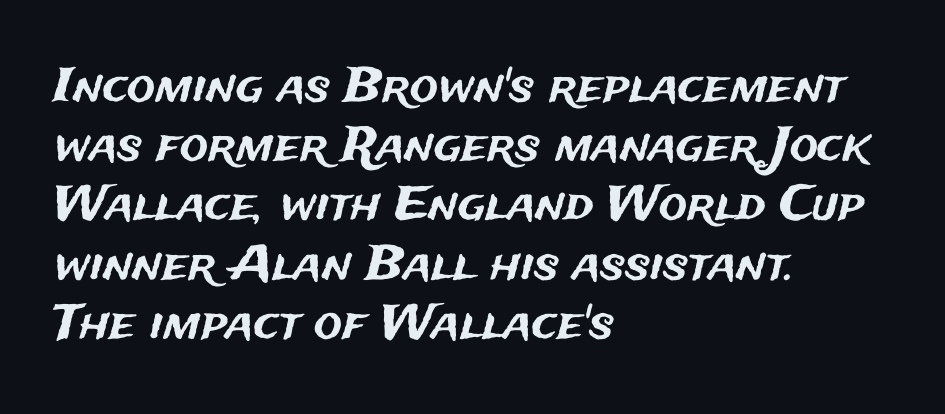
Q: Is the text italic (slanted)? A: Yes.
Q: Is the typeface a serif or a sans-serif typeface? A: Sans-serif.
Q: Is the text underlined? A: No.
Q: How is the paragraph aligned? A: Left-aligned.
Q: Is the spacing between letters normal or unusually wide? A: Normal.
Q: Is the spacing between lines tight, normal or loose? A: Normal.
Q: Width (condensed, normal, or wide)? A: Normal.
Q: Stroke contrast? A: Medium.
Q: x-height? A: Medium.
Q: Monospaced? A: No.
